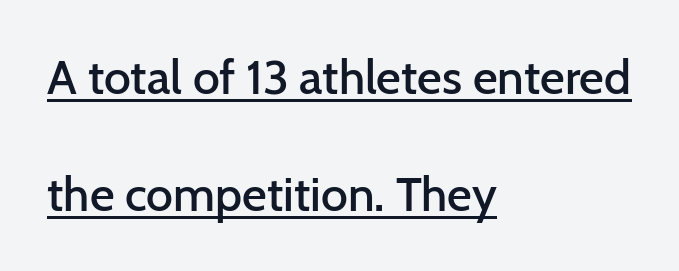
{"serif": "no", "italic": "no", "bold": "semi", "weight": "semibold", "width": "normal", "stroke_contrast": "low", "x_height": "medium", "monospaced": "no", "underline": "yes", "align": "left", "line_spacing": "loose", "line_spacing_ratio": 2.44, "letter_spacing": "normal", "letter_spacing_em": 0.0, "glyph_px": 48}
